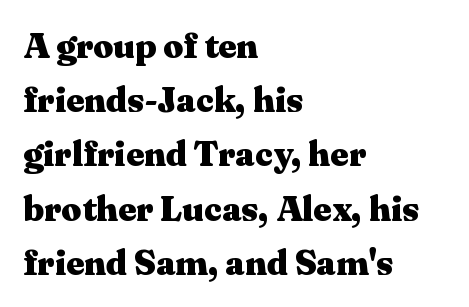
The image shows 35 px heavy, wide serif type, upright; set left-aligned, normal line spacing (1.55x), normal letter spacing, not underlined; medium stroke contrast and a medium x-height.
